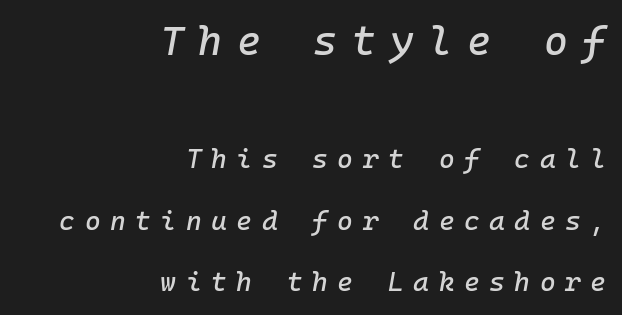
The image shows 41 px text type, italic (leaning right), monospaced; set right-aligned, loose line spacing (2.28x), unusually wide letter spacing (+0.35 em), not underlined; the first (top) block is 1.52x larger; low stroke contrast and a medium x-height.
